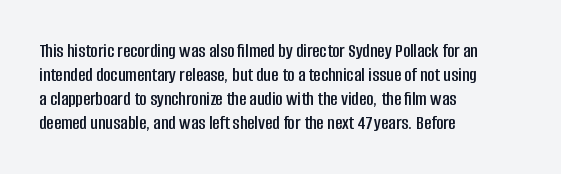
{"italic": "no", "underline": "no", "align": "left", "line_spacing_ratio": 1.2, "letter_spacing": "normal", "letter_spacing_em": 0.0, "glyph_px": 20}
